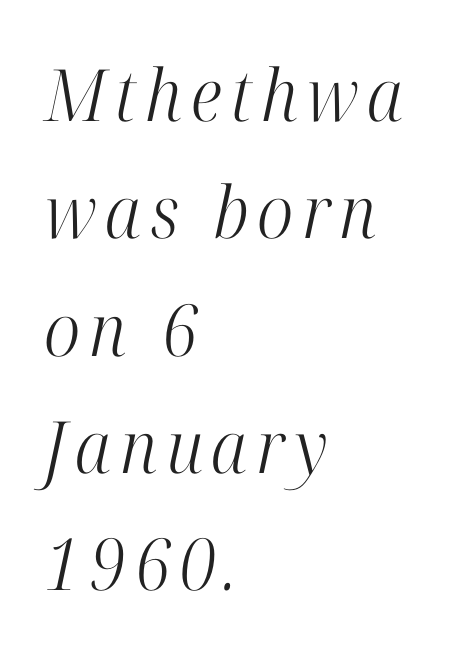
Tall strokes in this sample are angled rather than plumb. This rendering uses left alignment, leaving the right contour irregular. Summary of vertical rhythm: regular, with standard interline spacing. Each stroke keeps to a modest, everyday thickness or less. Descenders hang freely into open space.
